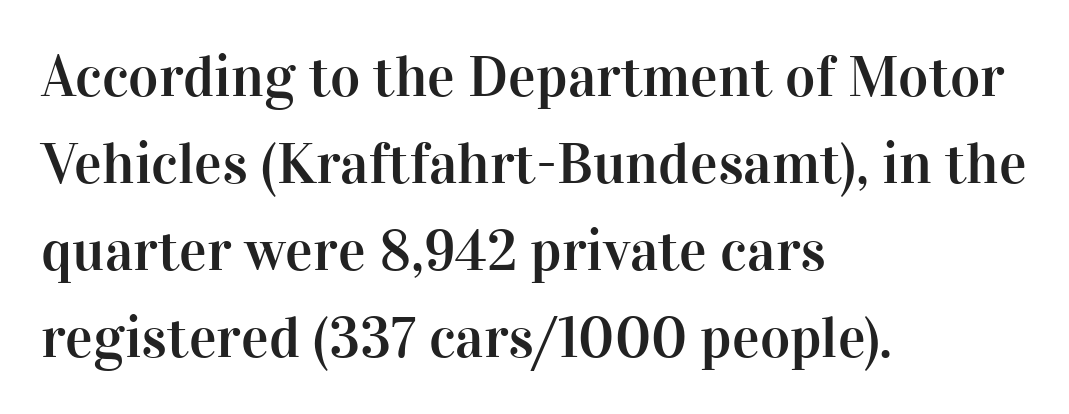
Q: Is the text italic (slanted)? A: No, it is upright.
Q: Is the typeface a serif or a sans-serif typeface? A: Serif.
Q: Is the text underlined? A: No.
Q: How is the paragraph aligned? A: Left-aligned.
Q: Is the spacing between letters normal or unusually wide? A: Normal.
Q: Is the spacing between lines tight, normal or loose? A: Normal.
Q: Width (condensed, normal, or wide)? A: Normal.
Q: Stroke contrast? A: High.
Q: x-height? A: Medium.
Q: Monospaced? A: No.
